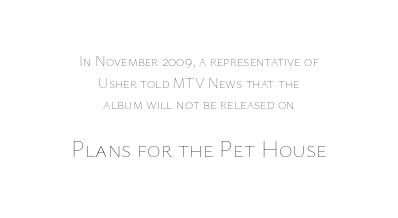
{"italic": "no", "bold": "no", "underline": "no", "align": "center", "line_spacing": "normal", "line_spacing_ratio": 1.54, "letter_spacing": "normal", "letter_spacing_em": 0.0, "larger_block": "second", "size_ratio": 1.64, "glyph_px": 23}
